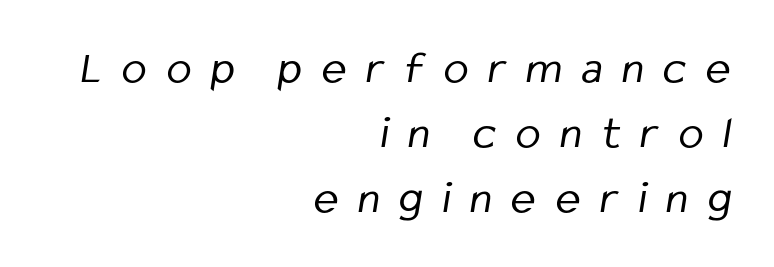
Q: Is the text bold? A: No.
Q: Is the typeface a serif or a sans-serif typeface? A: Sans-serif.
Q: Is the text underlined? A: No.
Q: How is the paragraph aligned? A: Right-aligned.
Q: Is the spacing between letters normal or unusually wide? A: Unusually wide.
Q: Is the spacing between lines tight, normal or loose? A: Normal.
Q: Width (condensed, normal, or wide)? A: Condensed.
Q: Stroke contrast? A: Low.
Q: x-height? A: Medium.
Q: Monospaced? A: No.
